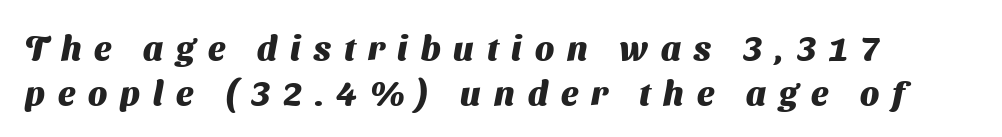
Looks like regular typesetting: each glyph gets only the width it needs. What weight is shown? A full bold with thick strokes. Type without underlining. There is plenty of visible air inserted between adjacent glyphs. Short and long lines alike share a common starting point at left.
